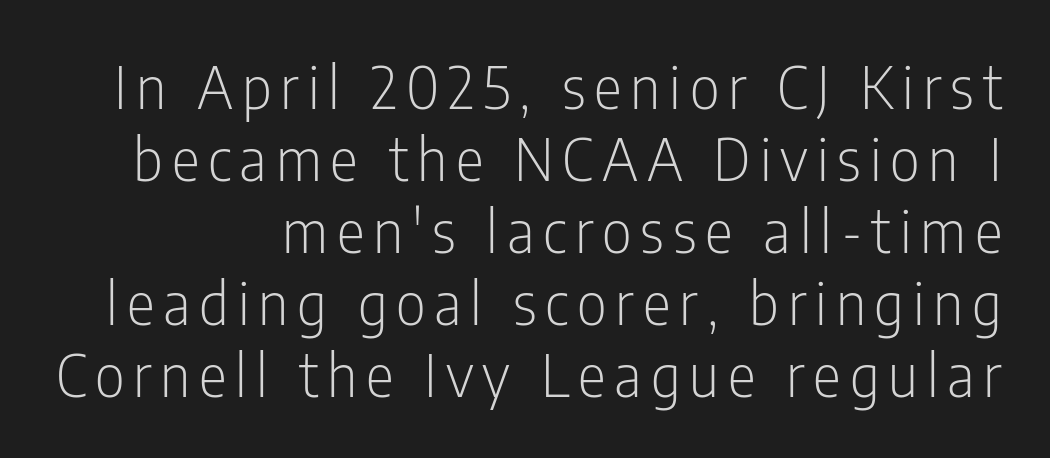
Font category for this specimen: sans-serif. Is this a heavy cut? Hardly; it is regular or lighter. The type sits square on the baseline with zero lean. Underlining? Definitely not there.
